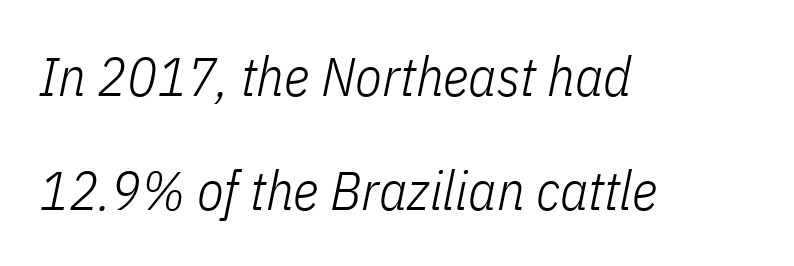
The image shows 55 px light, condensed type, italic (leaning right); set left-aligned, loose line spacing (2.08x), normal letter spacing, not underlined; low stroke contrast and a medium x-height.
